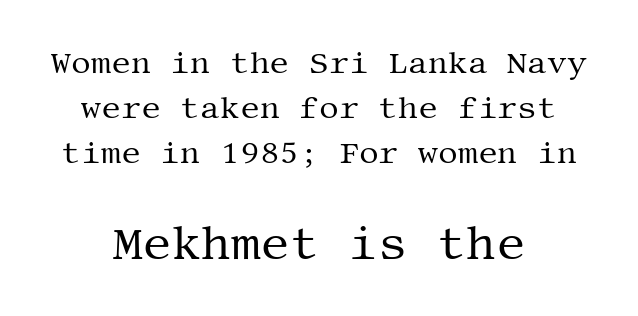
{"serif": "yes", "italic": "no", "bold": "no", "weight": "regular", "width": "normal", "stroke_contrast": "medium", "x_height": "large", "underline": "no", "align": "center", "line_spacing": "normal", "line_spacing_ratio": 1.45, "letter_spacing": "normal", "letter_spacing_em": 0.0, "larger_block": "second", "size_ratio": 1.48, "glyph_px": 46}
